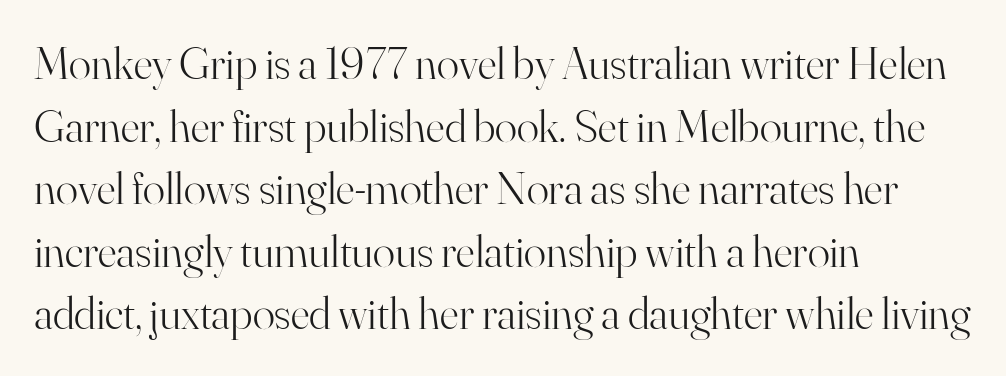
{"serif": "yes", "italic": "no", "bold": "no", "weight": "light", "width": "normal", "stroke_contrast": "high", "x_height": "small", "monospaced": "no", "underline": "no", "align": "left", "line_spacing": "normal", "line_spacing_ratio": 1.36, "letter_spacing": "normal", "letter_spacing_em": 0.0, "glyph_px": 46}
